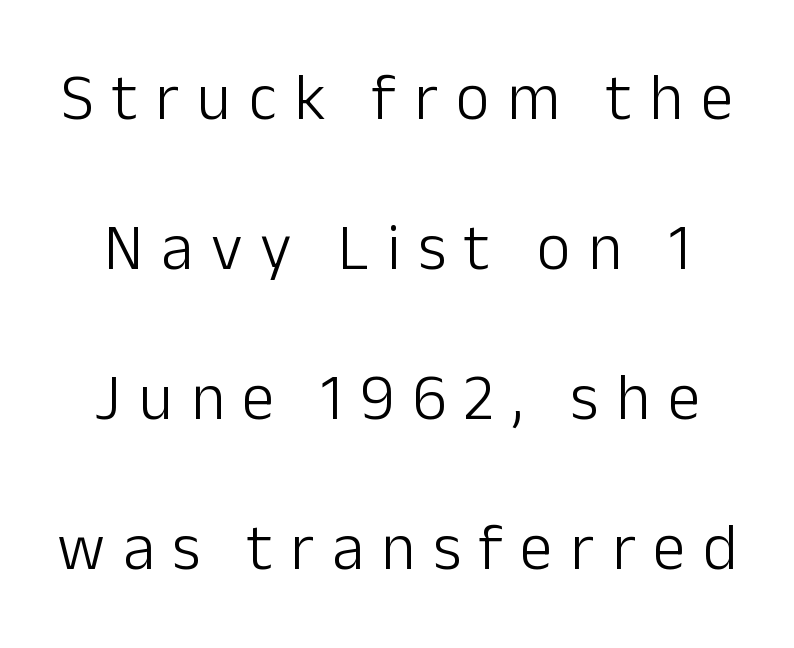
Q: Is the text bold? A: No.
Q: Is the text italic (slanted)? A: No, it is upright.
Q: Is the typeface a serif or a sans-serif typeface? A: Sans-serif.
Q: Is the text underlined? A: No.
Q: How is the paragraph aligned? A: Centered.
Q: Is the spacing between letters normal or unusually wide? A: Unusually wide.
Q: Is the spacing between lines tight, normal or loose? A: Loose.
Q: Width (condensed, normal, or wide)? A: Normal.
Q: Stroke contrast? A: Low.
Q: x-height? A: Medium.
Q: Monospaced? A: No.
